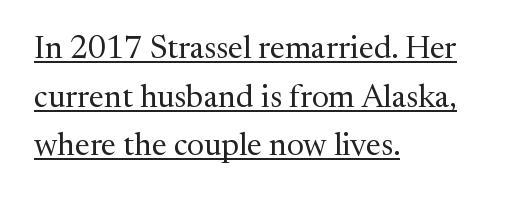
Successive baselines arrive at the customary interval. The letters stand straight up with perfectly vertical stems. Serif or sans? Serif — the stroke terminals have little feet. Caption: multi-line text, flush left, ragged right. Weight: in the light-to-regular range.
